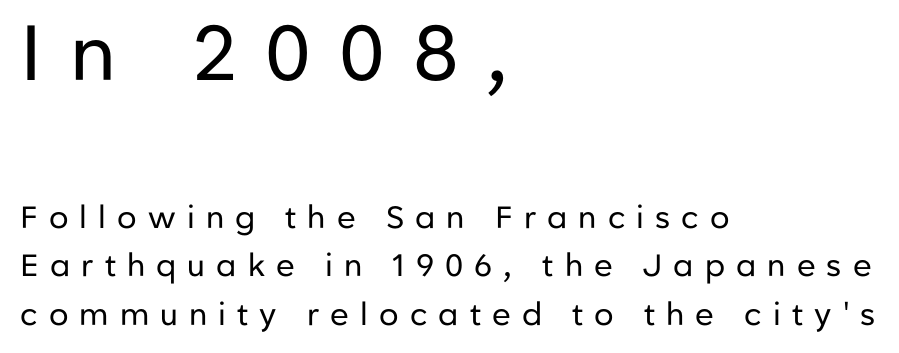
{"serif": "no", "italic": "no", "bold": "no", "weight": "regular", "width": "normal", "stroke_contrast": "low", "x_height": "medium", "monospaced": "no", "underline": "no", "align": "left", "line_spacing": "normal", "line_spacing_ratio": 1.56, "letter_spacing": "wide", "letter_spacing_em": 0.36, "larger_block": "first", "size_ratio": 2.52, "glyph_px": 78}
